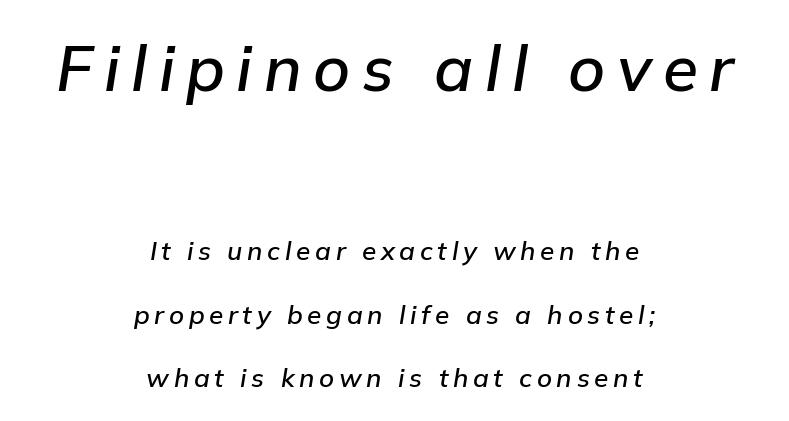
Widely set lines give the paragraph a tall, airy silhouette. A typesetter would call this proportional, since set widths differ per character. Check under the words: just untouched page. You get the large type first, then a drop to smaller type. If you drew a line through each stem, it would be angled.
